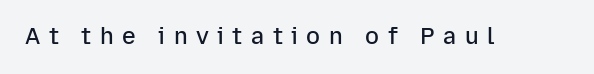
Q: Is the text bold? A: Semi-bold.
Q: Is the text italic (slanted)? A: No, it is upright.
Q: Is the text underlined? A: No.
Q: Is the spacing between letters normal or unusually wide? A: Unusually wide.
